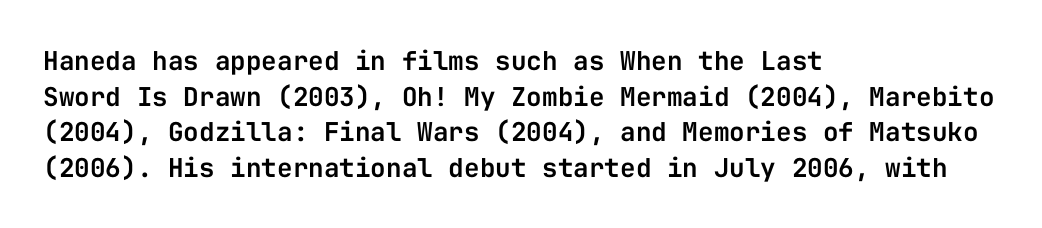
Compared with a centered layout, this one pins lines to the left instead. These lines were composed using upright roman letters. The type is set solid horizontally, with unmodified tracking. Vertical spacing — default. A bare baseline throughout the passage.
